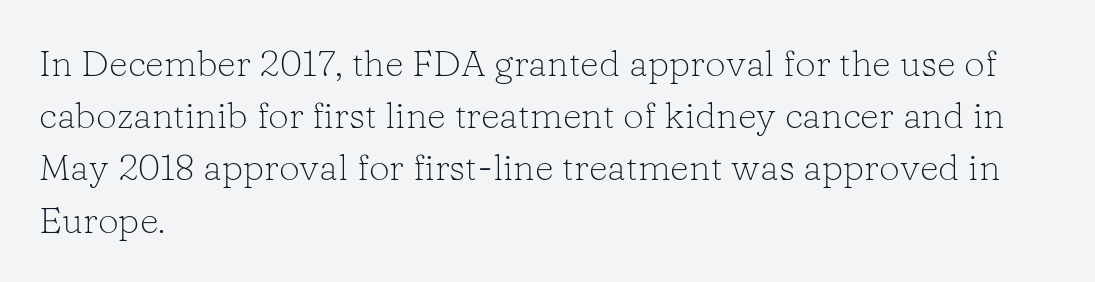
{"serif": "yes", "italic": "no", "bold": "no", "weight": "light", "width": "normal", "stroke_contrast": "low", "x_height": "medium", "monospaced": "no", "underline": "no", "align": "left", "line_spacing": "normal", "line_spacing_ratio": 1.41, "letter_spacing": "normal", "letter_spacing_em": 0.0, "glyph_px": 37}
